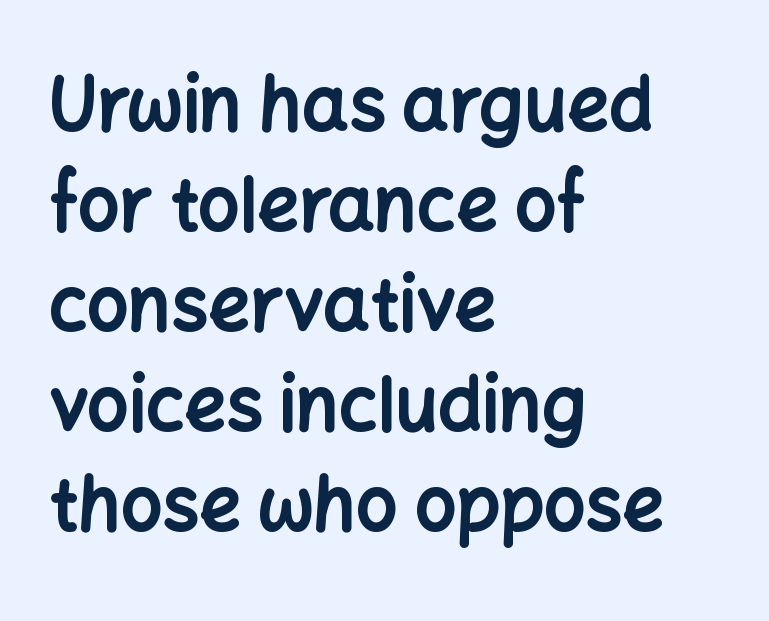
{"serif": "no", "italic": "no", "bold": "yes", "weight": "bold", "width": "normal", "stroke_contrast": "low", "x_height": "medium", "monospaced": "no", "underline": "no", "align": "left", "line_spacing": "normal", "line_spacing_ratio": 1.37, "letter_spacing": "normal", "letter_spacing_em": 0.0, "glyph_px": 73}
